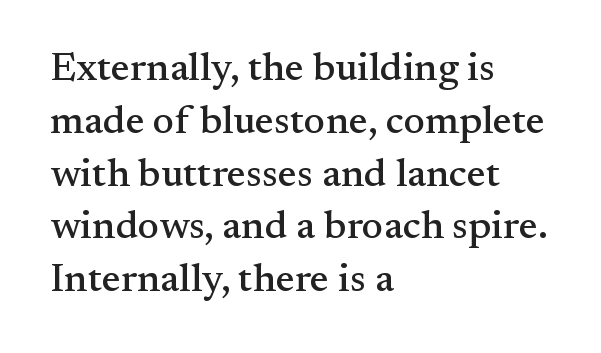
Q: Is the text italic (slanted)? A: No, it is upright.
Q: Is the typeface a serif or a sans-serif typeface? A: Serif.
Q: Is the text underlined? A: No.
Q: How is the paragraph aligned? A: Left-aligned.
Q: Is the spacing between letters normal or unusually wide? A: Normal.
Q: Is the spacing between lines tight, normal or loose? A: Normal.
Q: Width (condensed, normal, or wide)? A: Normal.
Q: Stroke contrast? A: Medium.
Q: x-height? A: Small.
Q: Monospaced? A: No.
